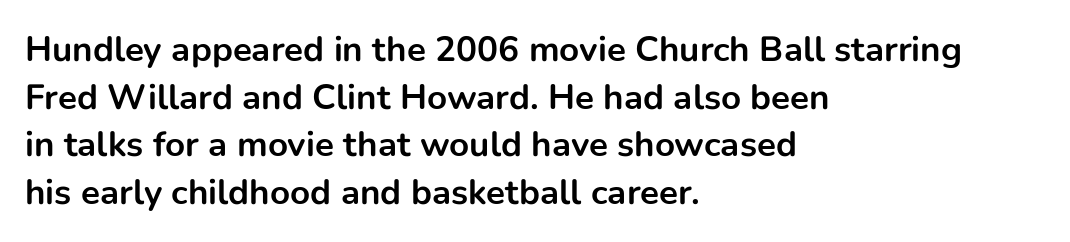
Anything drawn beneath the words? Only blank space. What stands out about the letter spacing? Nothing — it is the standard amount. Posture: vertical. Looks like regular typesetting: each glyph gets only the width it needs. How would I describe the line gaps? Plain and ordinary. A sans-serif font was chosen for this passage.
